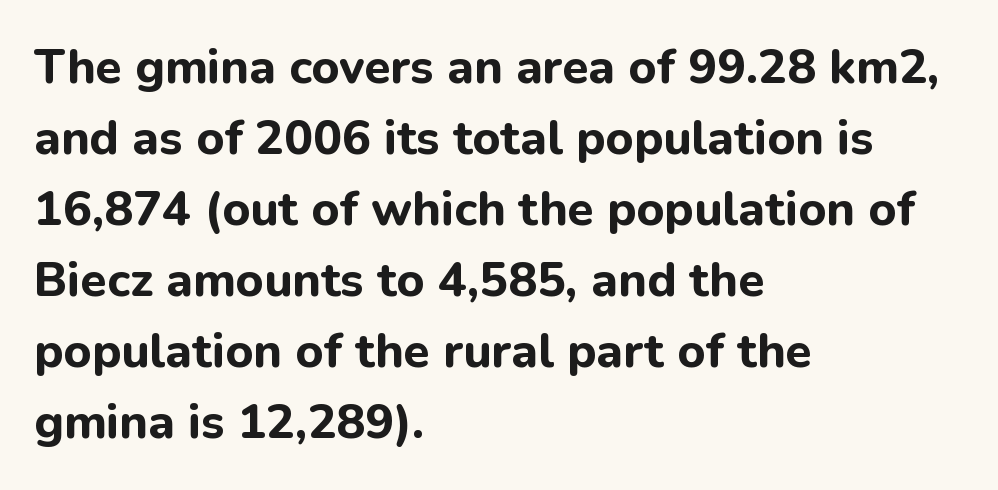
Serif or sans? Sans — the stroke terminals are bare. Plain, unruled lines of type. Stroke thickness is high; the sample reads as a true bold. In terms of posture, this sample is upright. The rendering uses a moderate line-height, typical for paragraphs.
